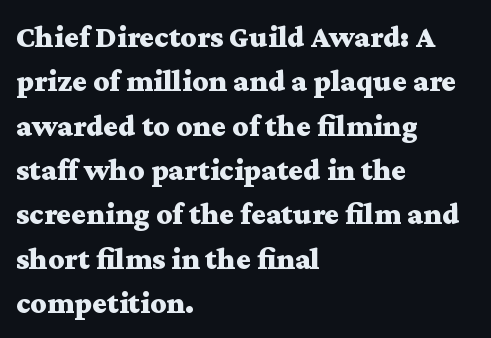
The image shows 31 px bold, wide serif type, upright; set left-aligned, normal line spacing (1.43x), normal letter spacing, not underlined; medium stroke contrast and a medium x-height.
